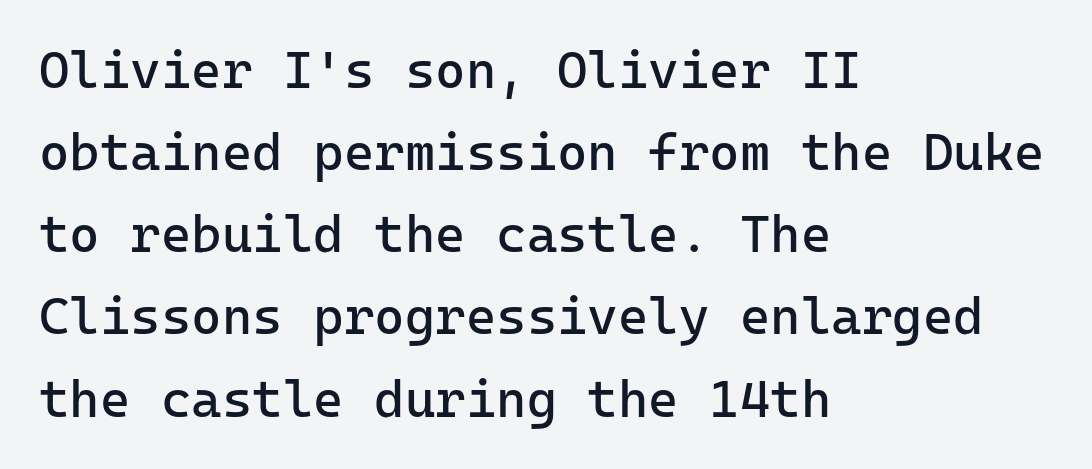
Q: Is the text bold? A: No.
Q: Is the text italic (slanted)? A: No, it is upright.
Q: Is the typeface a serif or a sans-serif typeface? A: Sans-serif.
Q: Is the text underlined? A: No.
Q: How is the paragraph aligned? A: Left-aligned.
Q: Is the spacing between letters normal or unusually wide? A: Normal.
Q: Is the spacing between lines tight, normal or loose? A: Normal.
Q: Width (condensed, normal, or wide)? A: Normal.
Q: Stroke contrast? A: Low.
Q: x-height? A: Medium.
